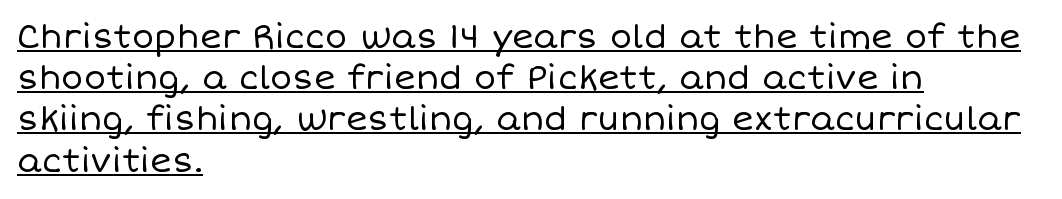
The typesetter chose a ragged-right arrangement here. Is this a fixed-width face? No — the glyphs have proportional, varying widths. Posture: straight, roman, zero tilt. Looks like someone drew a line under every word here. What stands out about the letter spacing? Nothing — it is the standard amount. Letters have the restrained weight of plain body copy at most.
